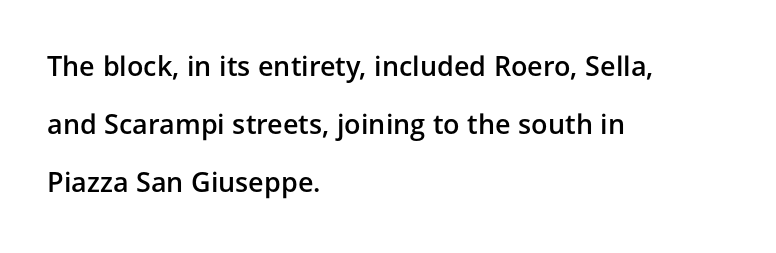
{"italic": "no", "bold": "semi", "underline": "no", "align": "left", "line_spacing": "loose", "line_spacing_ratio": 2.14, "letter_spacing": "normal", "letter_spacing_em": 0.0, "glyph_px": 27}
